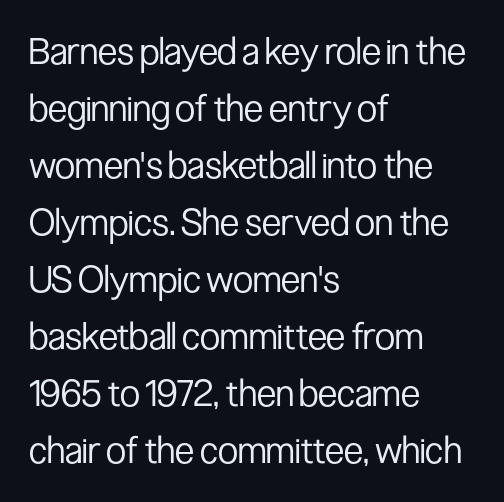
The face used here is a sans, in the tradition of grotesques and geometrics. Glyph-to-glyph distance matches everyday printed text. Stem width sits at or under what a default text font uses. You could not count columns in this text — the font is proportionally spaced. This is the regular roman posture of the typeface. Anything drawn beneath the words? Only blank space.
